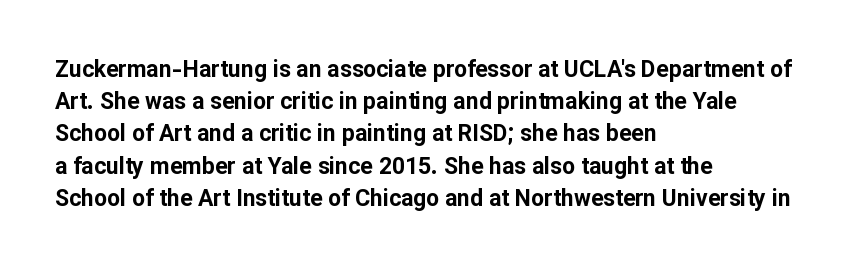
{"italic": "no", "bold": "yes", "underline": "no", "align": "left", "line_spacing": "normal", "line_spacing_ratio": 1.4, "letter_spacing": "normal", "letter_spacing_em": 0.0, "glyph_px": 23}
